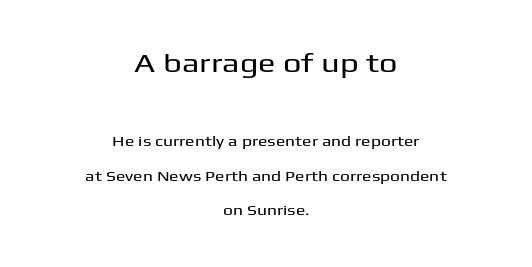
{"italic": "no", "underline": "no", "align": "center", "line_spacing": "loose", "line_spacing_ratio": 2.47, "letter_spacing": "normal", "letter_spacing_em": 0.0, "larger_block": "first", "size_ratio": 1.86, "glyph_px": 26}
